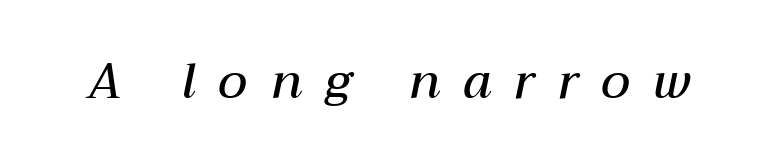
Q: Is the text bold? A: Semi-bold.
Q: Is the text italic (slanted)? A: Yes, it leans right by about 12 degrees.
Q: Is the text underlined? A: No.
Q: Is the spacing between letters normal or unusually wide? A: Unusually wide.
Q: Width (condensed, normal, or wide)? A: Normal.
Q: Stroke contrast? A: Medium.
Q: x-height? A: Medium.
Q: Monospaced? A: No.
